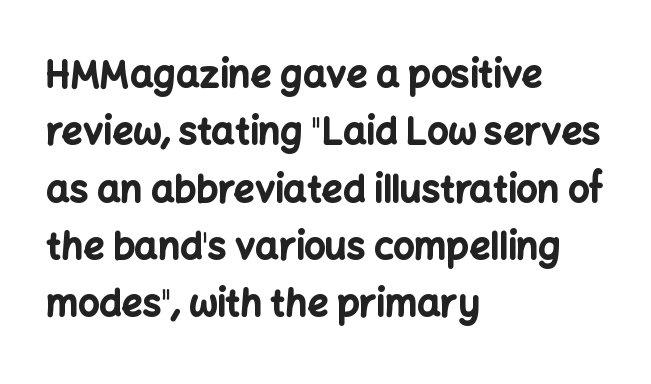
The image shows 37 px bold sans-serif type, upright; set left-aligned, normal line spacing (1.55x), normal letter spacing, not underlined; low stroke contrast and a medium x-height.
